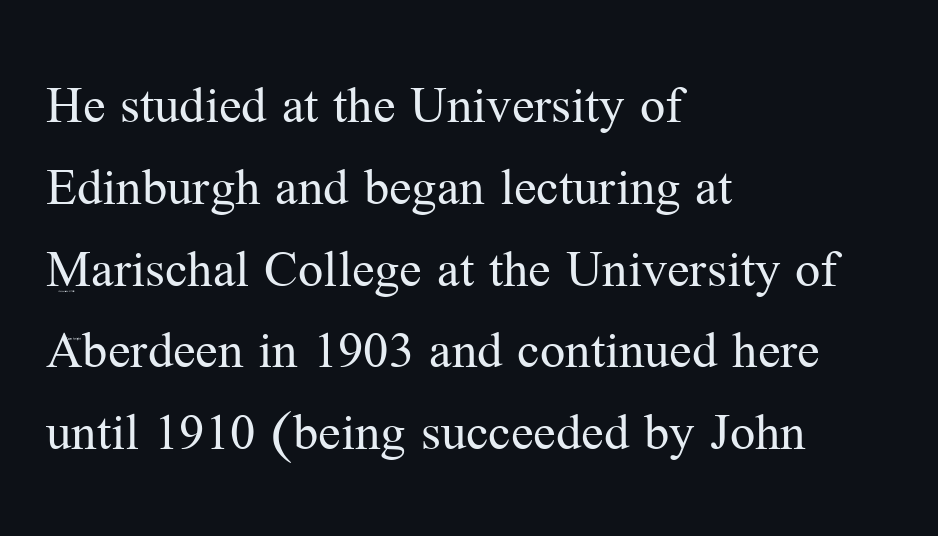
How are the letters spaced? Ordinarily, with no added tracking. Ink coverage per letter is moderate at most. The letters stand upright; this is a roman face. A typesetter would call this proportional, since set widths differ per character.
